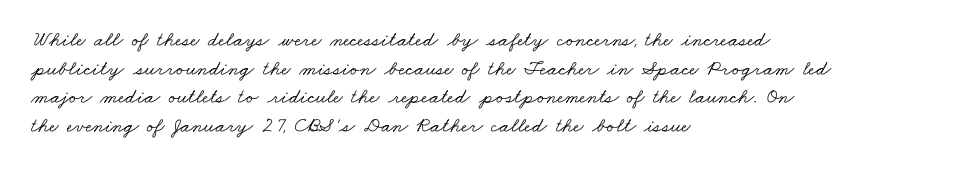
Q: Is the text underlined? A: No.
Q: How is the paragraph aligned? A: Left-aligned.
Q: Is the spacing between letters normal or unusually wide? A: Normal.
Q: Is the spacing between lines tight, normal or loose? A: Normal.
